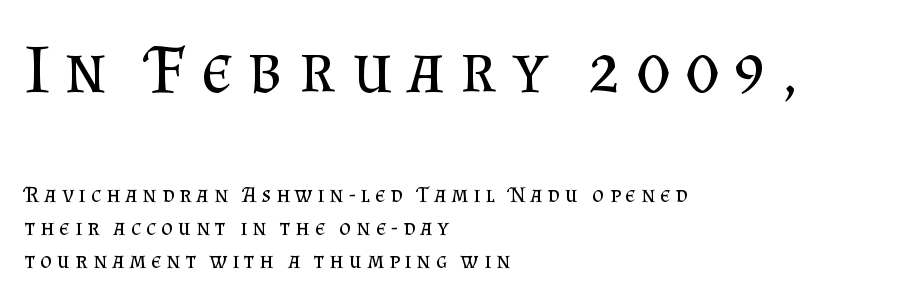
{"serif": "yes", "italic": "no", "bold": "no", "weight": "regular", "width": "normal", "stroke_contrast": "medium", "x_height": "small", "monospaced": "no", "underline": "no", "align": "left", "line_spacing": "normal", "line_spacing_ratio": 1.42, "letter_spacing": "wide", "letter_spacing_em": 0.22, "larger_block": "first", "size_ratio": 3.04, "glyph_px": 70}
